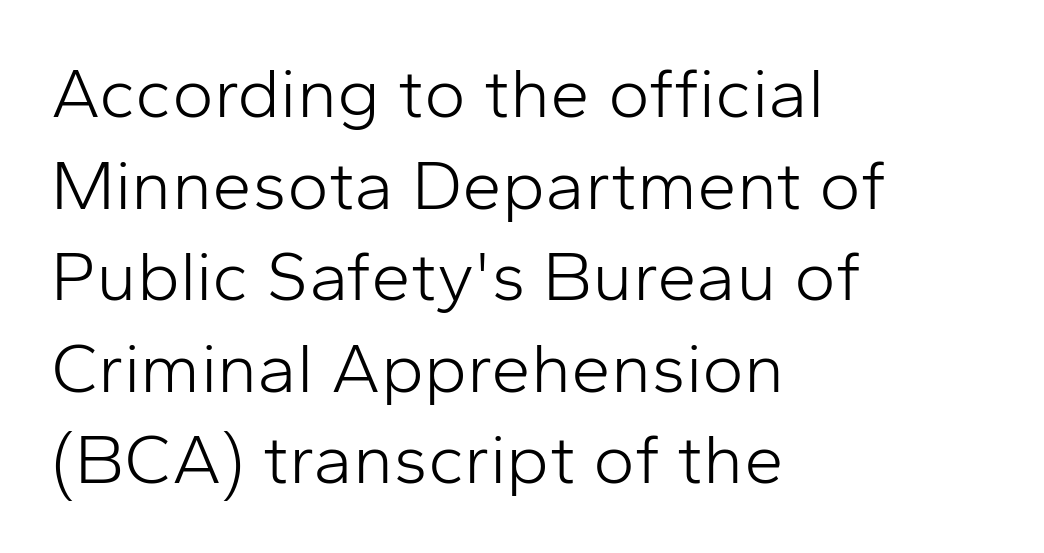
Q: Is the text bold? A: No.
Q: Is the text italic (slanted)? A: No, it is upright.
Q: Is the typeface a serif or a sans-serif typeface? A: Sans-serif.
Q: Is the text underlined? A: No.
Q: How is the paragraph aligned? A: Left-aligned.
Q: Is the spacing between letters normal or unusually wide? A: Normal.
Q: Is the spacing between lines tight, normal or loose? A: Normal.
Q: Width (condensed, normal, or wide)? A: Normal.
Q: Stroke contrast? A: Low.
Q: x-height? A: Medium.
Q: Monospaced? A: No.
